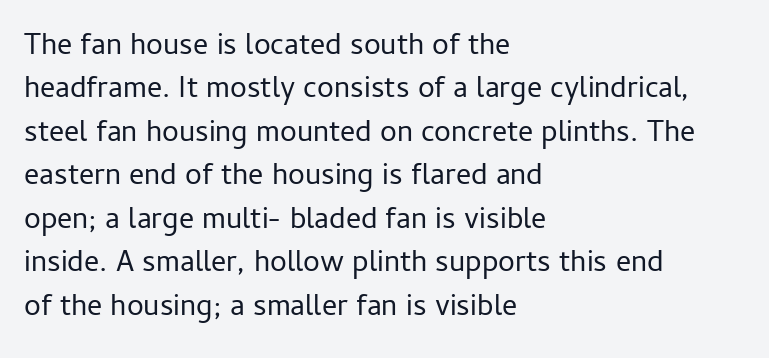
Q: Is the text bold? A: No.
Q: Is the text italic (slanted)? A: No, it is upright.
Q: Is the typeface a serif or a sans-serif typeface? A: Sans-serif.
Q: Is the text underlined? A: No.
Q: How is the paragraph aligned? A: Left-aligned.
Q: Is the spacing between letters normal or unusually wide? A: Normal.
Q: Is the spacing between lines tight, normal or loose? A: Normal.
Q: Width (condensed, normal, or wide)? A: Normal.
Q: Stroke contrast? A: Low.
Q: x-height? A: Medium.
Q: Monospaced? A: No.
